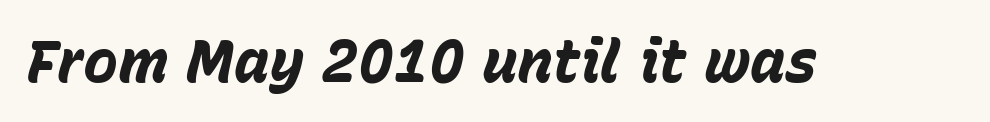
These lines were composed using italics. Decoration check: the copy has no underline. Compared with typical body copy, the letter spacing here is the same. As a designer I'd log this as weight 700, bold. Looks like regular typesetting: each glyph gets only the width it needs.
